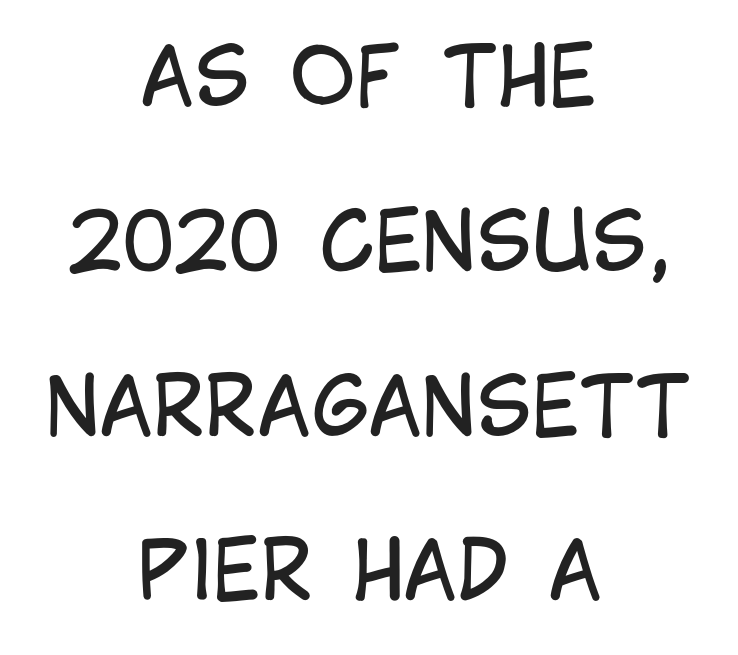
{"serif": "no", "italic": "no", "bold": "no", "weight": "regular", "width": "condensed", "stroke_contrast": "low", "x_height": "large", "monospaced": "no", "underline": "no", "align": "center", "line_spacing": "loose", "line_spacing_ratio": 2.06, "letter_spacing": "normal", "letter_spacing_em": 0.0, "glyph_px": 80}
